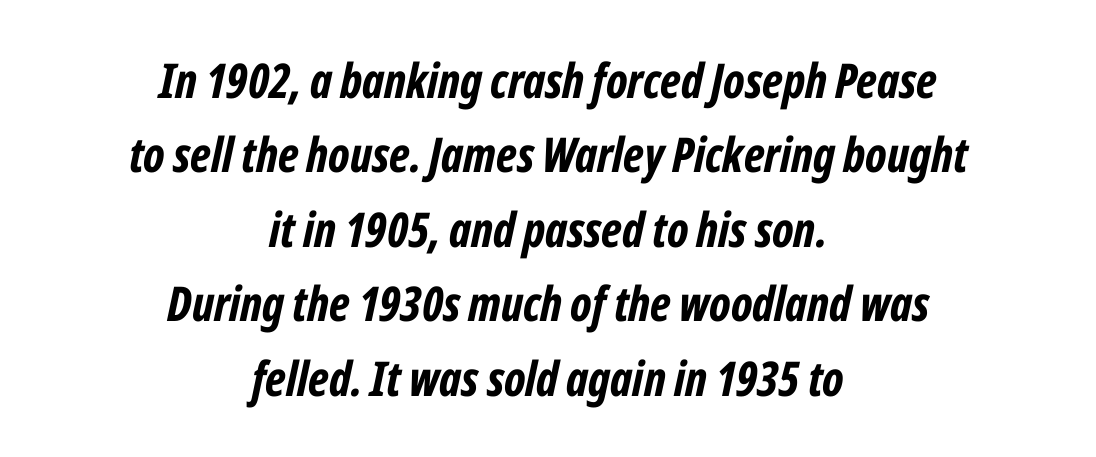
The image shows 48 px bold, condensed type, italic (leaning right); set centered, normal line spacing (1.55x), normal letter spacing, not underlined; low stroke contrast and a medium x-height.
